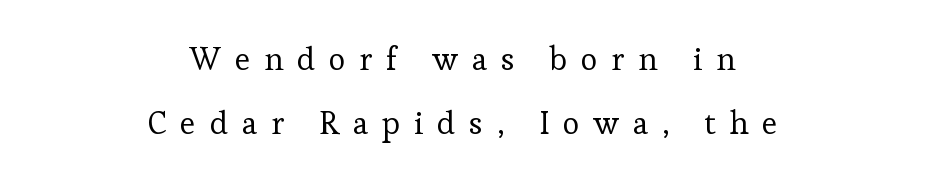
{"serif": "yes", "italic": "no", "bold": "no", "weight": "regular", "width": "normal", "stroke_contrast": "low", "x_height": "medium", "monospaced": "no", "underline": "no", "align": "center", "line_spacing": "loose", "line_spacing_ratio": 1.99, "letter_spacing": "wide", "letter_spacing_em": 0.43, "glyph_px": 32}
